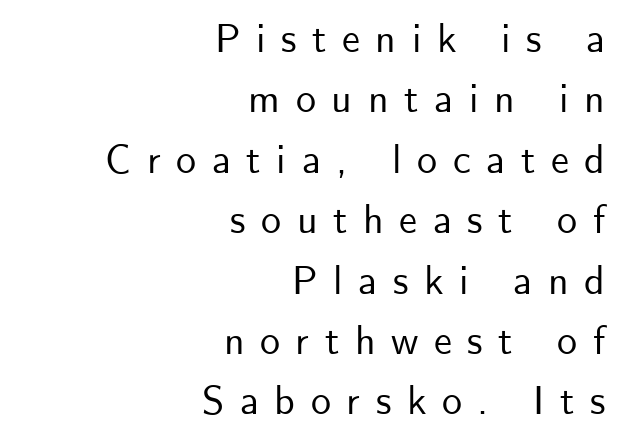
The glyphs in this specimen are sans serif. This sample is right-justified, so line beginnings fall wherever the words allow. What stands out about the letter spacing? Its width — letters are far apart. Descenders hang freely into open space.
